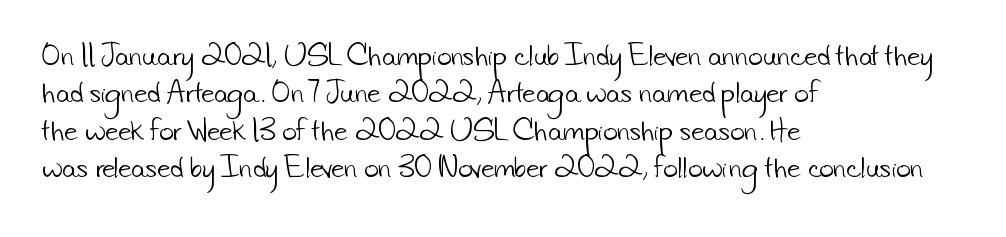
{"bold": "no", "underline": "no", "align": "left", "line_spacing": "normal", "line_spacing_ratio": 1.5, "letter_spacing": "normal", "letter_spacing_em": 0.0, "glyph_px": 25}
